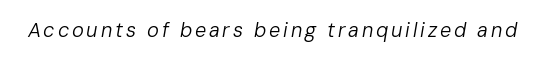
Q: Is the text bold? A: No.
Q: Is the text italic (slanted)? A: Yes, it leans right by about 10 degrees.
Q: Is the text underlined? A: No.
